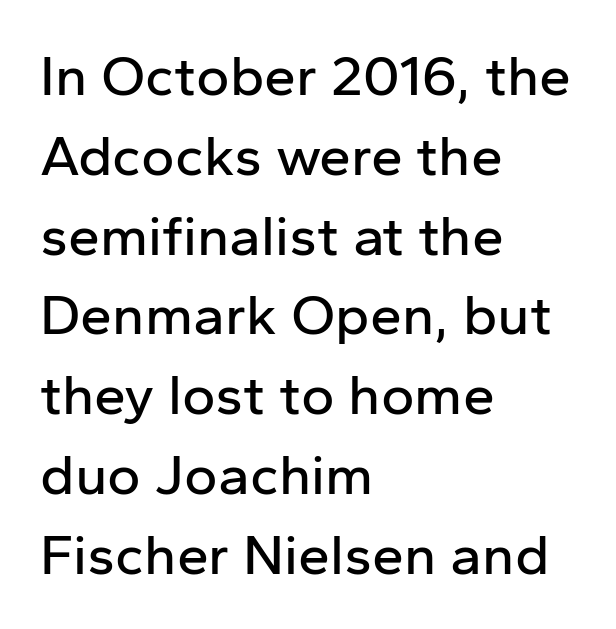
The image shows 57 px sans-serif type, upright; set left-aligned, normal line spacing (1.4x), normal letter spacing, not underlined; low stroke contrast and a medium x-height.
